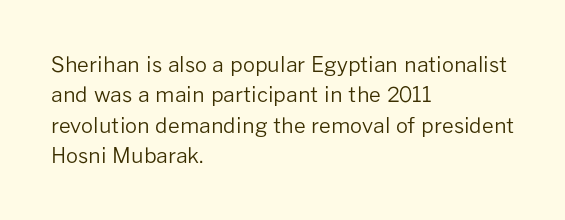
{"italic": "no", "bold": "no", "underline": "no", "align": "left", "line_spacing": "normal", "line_spacing_ratio": 1.45, "letter_spacing": "normal", "letter_spacing_em": 0.0, "glyph_px": 21}
